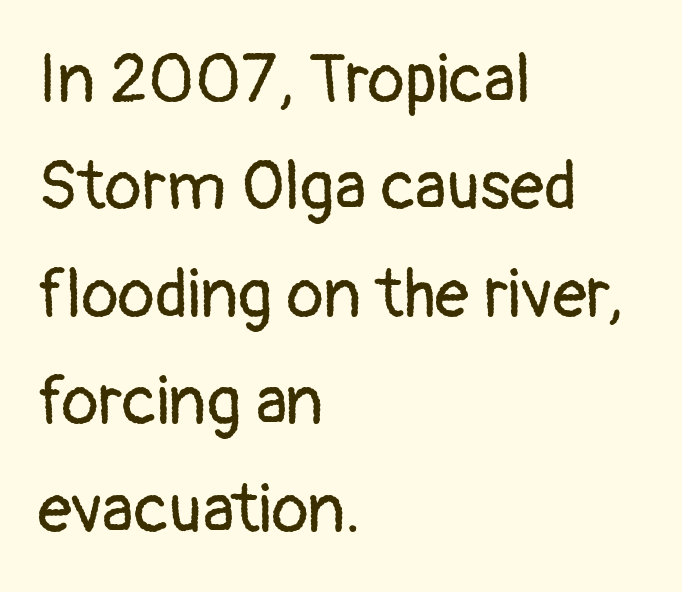
Nothing heavy about these letters — not bold at all. You could not count columns in this text — the font is proportionally spaced. The gaps between neighbouring characters are ordinary and unremarkable. All the whitespace from short lines collects on the right. The lettering holds an erect, upright posture throughout.
